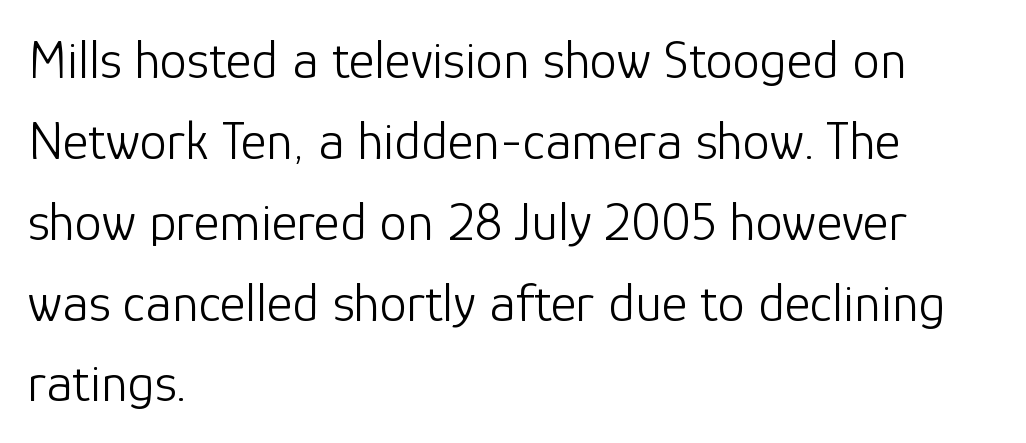
Q: Is the text bold? A: No.
Q: Is the text italic (slanted)? A: No, it is upright.
Q: Is the typeface a serif or a sans-serif typeface? A: Sans-serif.
Q: Is the text underlined? A: No.
Q: How is the paragraph aligned? A: Left-aligned.
Q: Is the spacing between letters normal or unusually wide? A: Normal.
Q: Is the spacing between lines tight, normal or loose? A: Normal.
Q: Width (condensed, normal, or wide)? A: Normal.
Q: Stroke contrast? A: Low.
Q: x-height? A: Medium.
Q: Monospaced? A: No.
